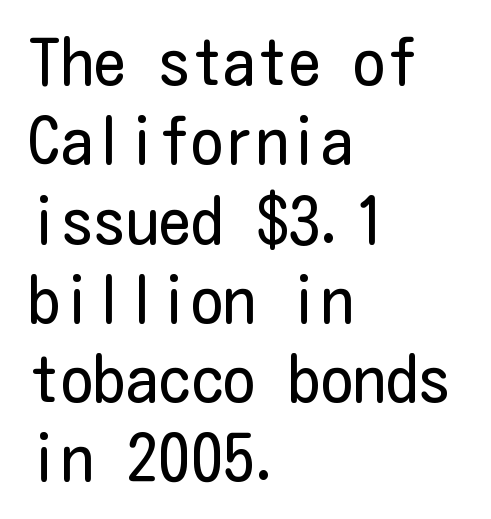
The image shows 65 px regular-weight, condensed sans-serif type, upright; set left-aligned, line spacing 1.22x, normal letter spacing, not underlined; low stroke contrast and a medium x-height.
